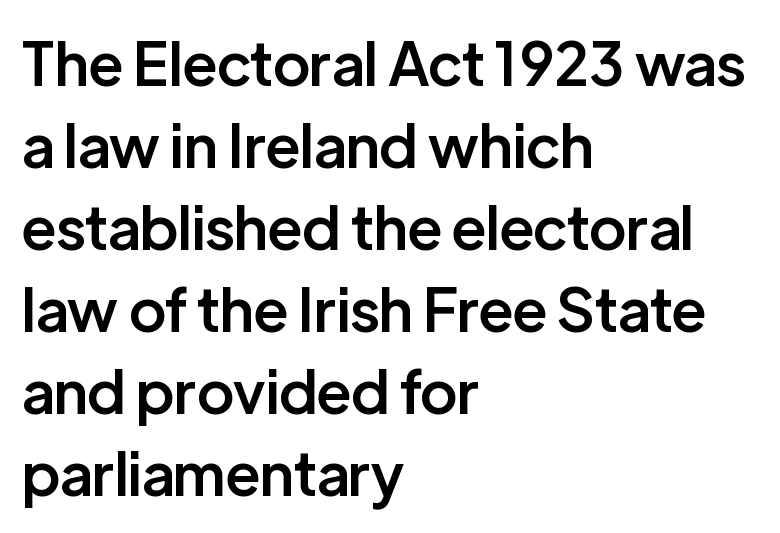
Q: Is the text bold? A: Semi-bold.
Q: Is the text italic (slanted)? A: No, it is upright.
Q: Is the typeface a serif or a sans-serif typeface? A: Sans-serif.
Q: Is the text underlined? A: No.
Q: How is the paragraph aligned? A: Left-aligned.
Q: Is the spacing between letters normal or unusually wide? A: Normal.
Q: Is the spacing between lines tight, normal or loose? A: Normal.
Q: Width (condensed, normal, or wide)? A: Normal.
Q: Stroke contrast? A: Low.
Q: x-height? A: Medium.
Q: Monospaced? A: No.
